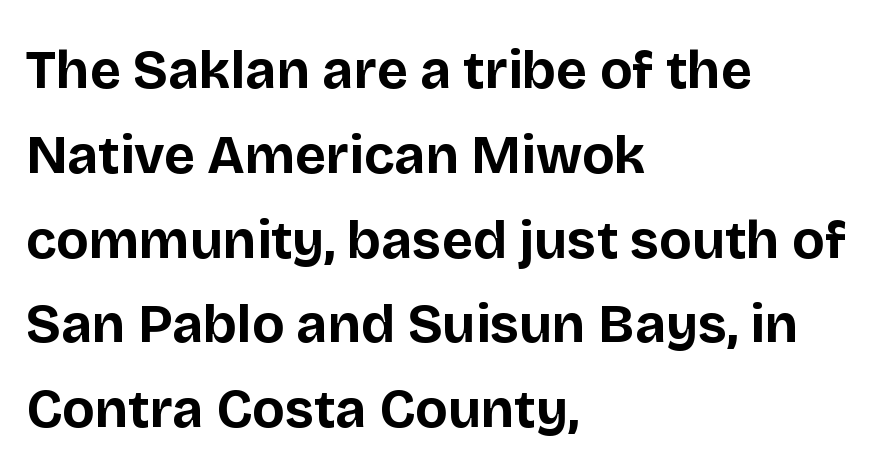
{"serif": "no", "italic": "no", "bold": "yes", "weight": "bold", "width": "normal", "stroke_contrast": "low", "x_height": "large", "monospaced": "no", "underline": "no", "align": "left", "line_spacing": "normal", "line_spacing_ratio": 1.57, "letter_spacing": "normal", "letter_spacing_em": 0.0, "glyph_px": 54}
